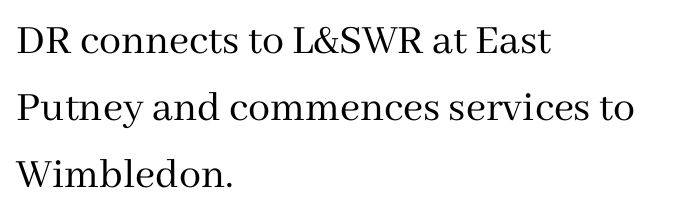
The image shows 44 px regular-weight serif type, upright; set left-aligned, normal line spacing (1.52x), normal letter spacing, not underlined; medium stroke contrast and a medium x-height.
